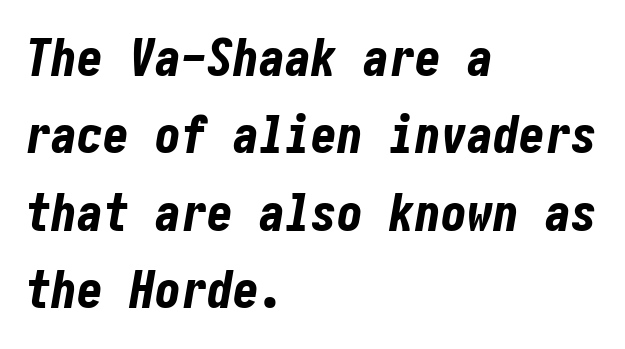
Q: Is the text bold? A: Yes.
Q: Is the text italic (slanted)? A: Yes, it leans right by about 10 degrees.
Q: Is the text underlined? A: No.
Q: How is the paragraph aligned? A: Left-aligned.
Q: Is the spacing between letters normal or unusually wide? A: Normal.
Q: Is the spacing between lines tight, normal or loose? A: Normal.
Q: Width (condensed, normal, or wide)? A: Condensed.
Q: Stroke contrast? A: Low.
Q: x-height? A: Medium.
